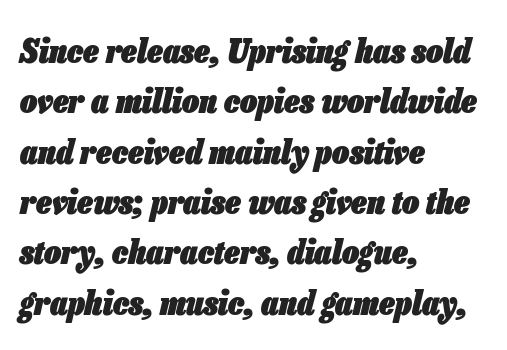
These words are printed bold, with thick strokes throughout. A normal amount of white space separates one row of letters from the next. How are the letters spaced? Ordinarily, with no added tracking. A bare baseline throughout the passage.
